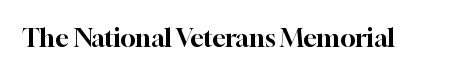
Q: Is the text italic (slanted)? A: No, it is upright.
Q: Is the text underlined? A: No.
Q: Is the spacing between letters normal or unusually wide? A: Normal.
